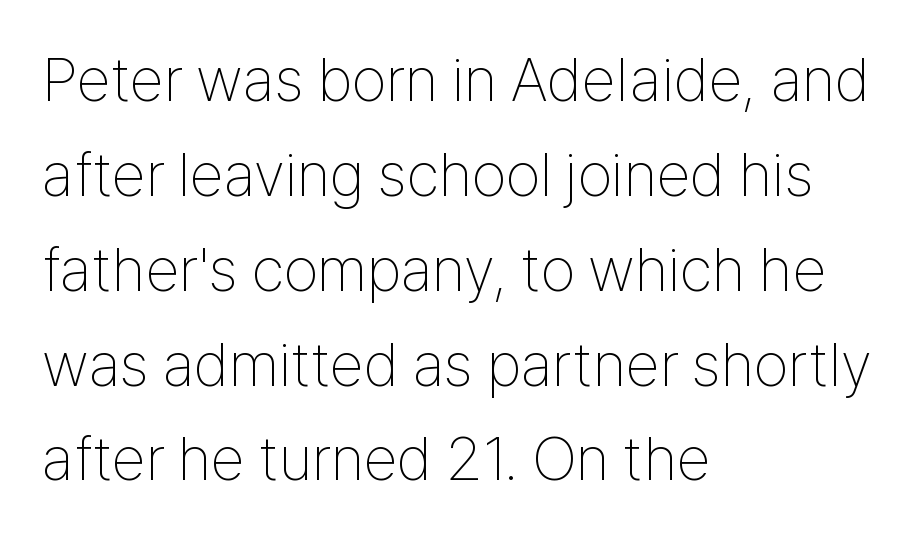
Q: Is the text bold? A: No.
Q: Is the text italic (slanted)? A: No, it is upright.
Q: Is the typeface a serif or a sans-serif typeface? A: Sans-serif.
Q: Is the text underlined? A: No.
Q: How is the paragraph aligned? A: Left-aligned.
Q: Is the spacing between letters normal or unusually wide? A: Normal.
Q: Is the spacing between lines tight, normal or loose? A: Normal.
Q: Width (condensed, normal, or wide)? A: Condensed.
Q: Stroke contrast? A: Low.
Q: x-height? A: Medium.
Q: Monospaced? A: No.
